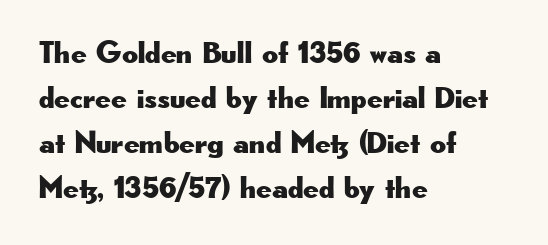
Q: Is the text italic (slanted)? A: No, it is upright.
Q: Is the typeface a serif or a sans-serif typeface? A: Sans-serif.
Q: Is the text underlined? A: No.
Q: How is the paragraph aligned? A: Left-aligned.
Q: Is the spacing between letters normal or unusually wide? A: Normal.
Q: Is the spacing between lines tight, normal or loose? A: Normal.
Q: Width (condensed, normal, or wide)? A: Wide.
Q: Stroke contrast? A: Low.
Q: x-height? A: Small.
Q: Monospaced? A: No.
